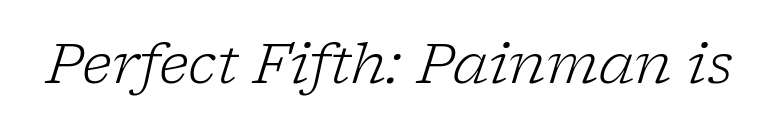
Q: Is the text bold? A: No.
Q: Is the text italic (slanted)? A: Yes, it leans right by about 17 degrees.
Q: Is the typeface a serif or a sans-serif typeface? A: Serif.
Q: Is the text underlined? A: No.
Q: Is the spacing between letters normal or unusually wide? A: Normal.
Q: Width (condensed, normal, or wide)? A: Normal.
Q: Stroke contrast? A: Low.
Q: x-height? A: Medium.
Q: Monospaced? A: No.
